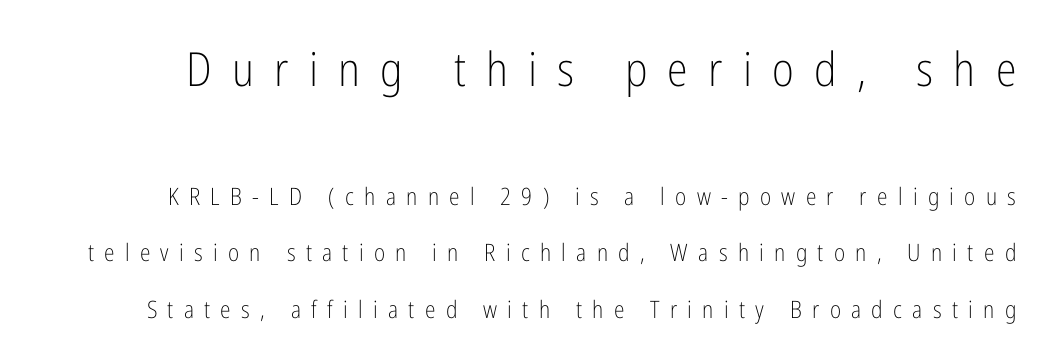
{"serif": "no", "italic": "no", "bold": "no", "weight": "light", "width": "condensed", "stroke_contrast": "low", "x_height": "medium", "monospaced": "no", "underline": "no", "line_spacing": "loose", "line_spacing_ratio": 2.35, "letter_spacing": "wide", "letter_spacing_em": 0.43, "larger_block": "first", "size_ratio": 1.96, "glyph_px": 47}
